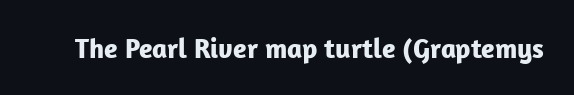
Q: Is the text bold? A: Yes.
Q: Is the text italic (slanted)? A: No, it is upright.
Q: Is the typeface a serif or a sans-serif typeface? A: Sans-serif.
Q: Is the text underlined? A: No.
Q: Is the spacing between letters normal or unusually wide? A: Normal.
Q: Width (condensed, normal, or wide)? A: Normal.
Q: Stroke contrast? A: Low.
Q: x-height? A: Medium.
Q: Monospaced? A: No.
